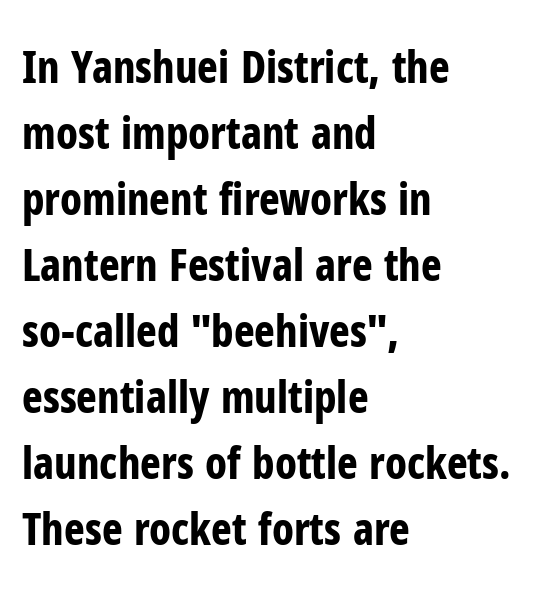
The image shows 44 px bold, condensed sans-serif type, upright; set left-aligned, normal line spacing (1.5x), normal letter spacing, not underlined; low stroke contrast and a medium x-height.
